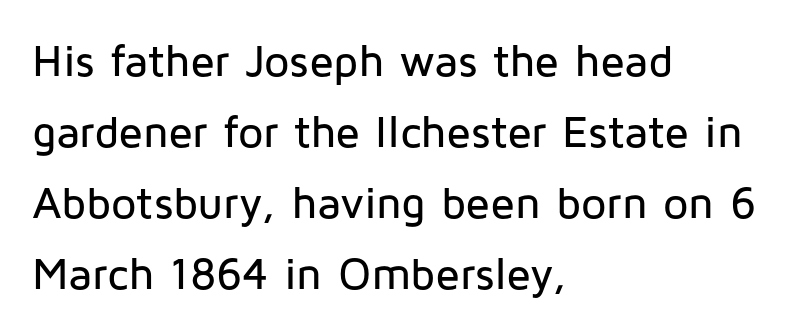
The rendering uses natural spacing where letterforms have individual widths. These lines keep a tight, regular rhythm from letter to letter. The designer left line spacing at the default. Italic: no, the glyphs are upright roman.
